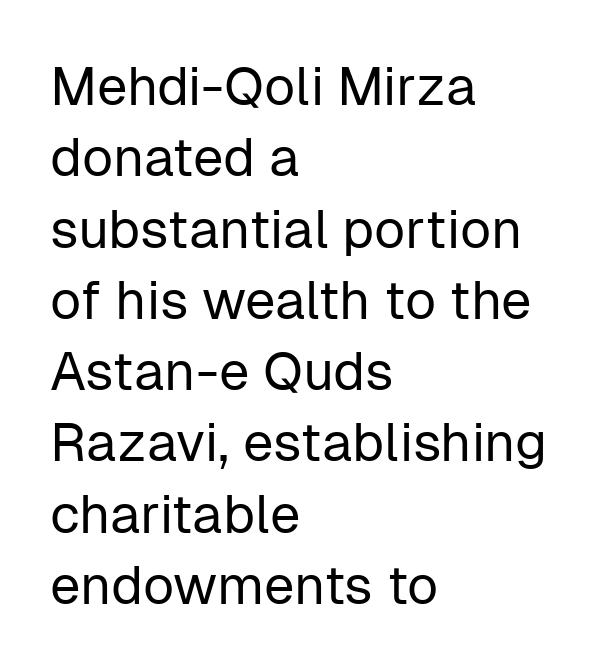
The block of text has a typical density, with ordinary space between rows. Is the type heavy? It reads as light-to-regular instead. The gap between lines stays unmarked. The face used here is rendered with its standard letterfit. Each letter keeps its own natural width here, so spacing adapts to shape.
